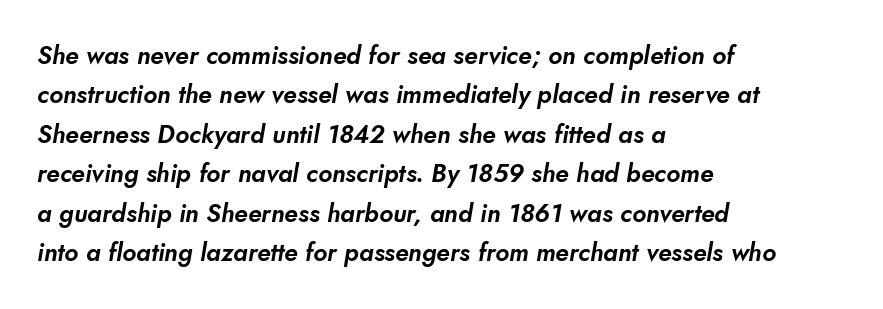
Q: Is the text underlined? A: No.
Q: How is the paragraph aligned? A: Left-aligned.
Q: Is the spacing between letters normal or unusually wide? A: Normal.
Q: Is the spacing between lines tight, normal or loose? A: Normal.
